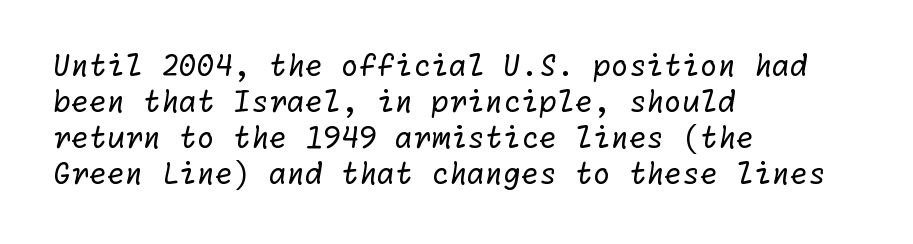
The image shows 29 px regular-weight sans-serif type; set left-aligned, line spacing 1.24x, normal letter spacing, not underlined; low stroke contrast and a medium x-height.
